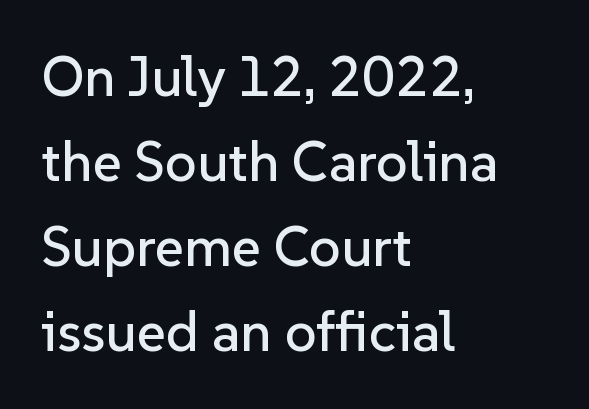
Nobody touched the tracking dial on this one. The font's upright variant was chosen for this text. Layout note: lines flush left. Each letter keeps its own natural width here, so spacing adapts to shape. Vertically, the passage feels balanced, rows spaced as you'd expect. Nothing sits at the stroke ends, so this counts as sans-serif.
